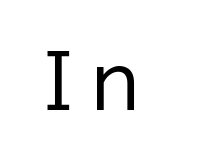
The image shows 73 px regular-weight sans-serif type, upright; set unusually wide letter spacing (+0.23 em), not underlined; low stroke contrast and a medium x-height.
